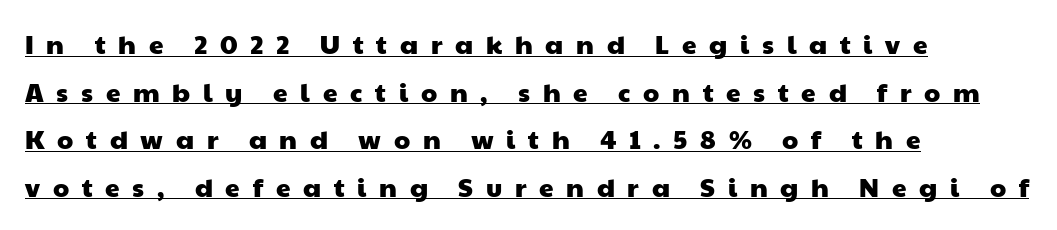
Q: Is the text underlined? A: Yes.
Q: How is the paragraph aligned? A: Left-aligned.
Q: Is the spacing between letters normal or unusually wide? A: Unusually wide.
